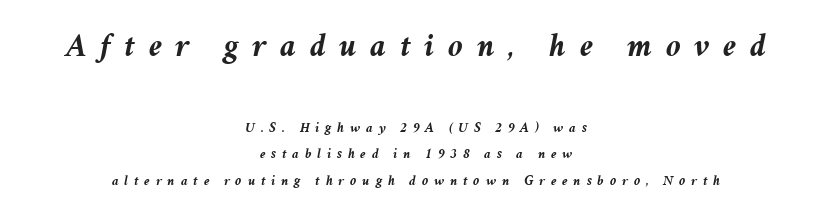
{"italic": "yes", "lean": "right", "slant_degrees": 11, "bold": "yes", "weight": "semibold", "width": "normal", "stroke_contrast": "medium", "x_height": "medium", "monospaced": "no", "underline": "no", "align": "center", "line_spacing_ratio": 1.89, "letter_spacing": "wide", "letter_spacing_em": 0.41, "larger_block": "first", "size_ratio": 2.36, "glyph_px": 33}
